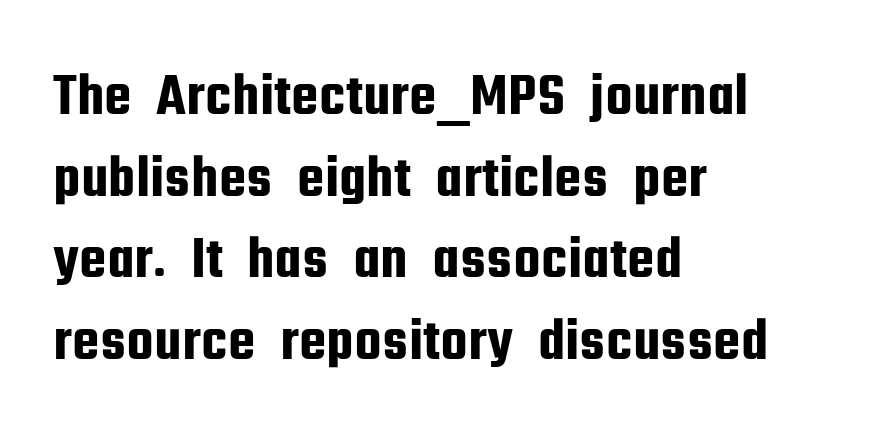
The image shows 61 px condensed sans-serif type, upright; set left-aligned, normal line spacing (1.34x), normal letter spacing, not underlined; low stroke contrast and a medium x-height.
